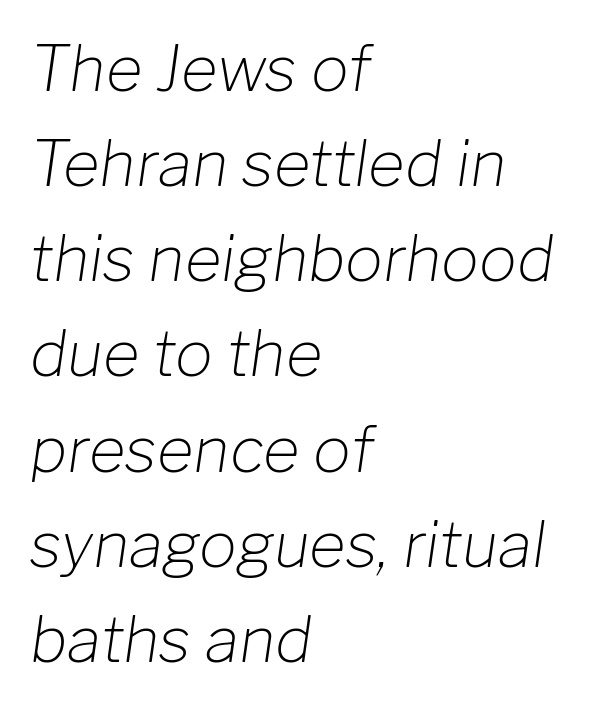
Q: Is the text bold? A: No.
Q: Is the text italic (slanted)? A: Yes, it leans right by about 8 degrees.
Q: Is the text underlined? A: No.
Q: How is the paragraph aligned? A: Left-aligned.
Q: Is the spacing between letters normal or unusually wide? A: Normal.
Q: Is the spacing between lines tight, normal or loose? A: Normal.
Q: Width (condensed, normal, or wide)? A: Normal.
Q: Stroke contrast? A: Low.
Q: x-height? A: Medium.
Q: Monospaced? A: No.
